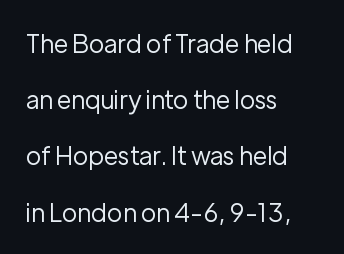
The words here are not underlined. One glance says open: line gaps are wider than usual. Posture: upright roman. Stroke thickness stays within the range of a standard reading face or lighter.
